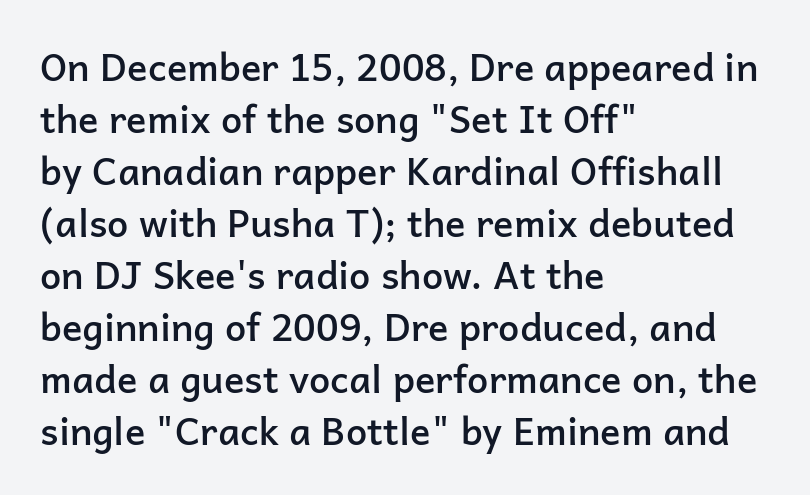
{"serif": "no", "italic": "no", "bold": "semi", "weight": "semibold", "width": "normal", "stroke_contrast": "low", "x_height": "medium", "monospaced": "no", "underline": "no", "align": "left", "line_spacing": "normal", "line_spacing_ratio": 1.37, "letter_spacing": "normal", "letter_spacing_em": 0.0, "glyph_px": 38}
